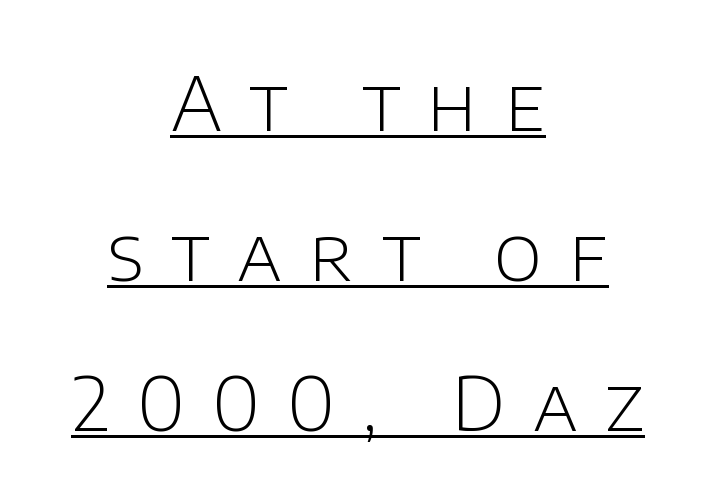
Q: Is the text bold? A: No.
Q: Is the text italic (slanted)? A: No, it is upright.
Q: Is the typeface a serif or a sans-serif typeface? A: Sans-serif.
Q: Is the text underlined? A: Yes.
Q: How is the paragraph aligned? A: Centered.
Q: Is the spacing between letters normal or unusually wide? A: Unusually wide.
Q: Is the spacing between lines tight, normal or loose? A: Loose.
Q: Width (condensed, normal, or wide)? A: Normal.
Q: Stroke contrast? A: Low.
Q: x-height? A: Large.
Q: Monospaced? A: No.
